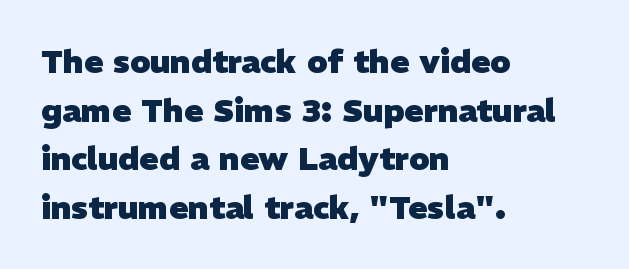
The image shows 32 px heavy sans-serif type; set left-aligned, normal line spacing (1.52x), normal letter spacing, not underlined; low stroke contrast and a medium x-height.
